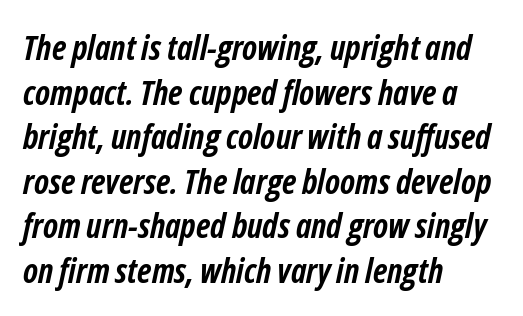
Q: Is the text bold? A: Yes.
Q: Is the text italic (slanted)? A: Yes, it leans right by about 12 degrees.
Q: Is the text underlined? A: No.
Q: How is the paragraph aligned? A: Left-aligned.
Q: Is the spacing between letters normal or unusually wide? A: Normal.
Q: Is the spacing between lines tight, normal or loose? A: Normal.
Q: Width (condensed, normal, or wide)? A: Condensed.
Q: Stroke contrast? A: Low.
Q: x-height? A: Medium.
Q: Monospaced? A: No.
